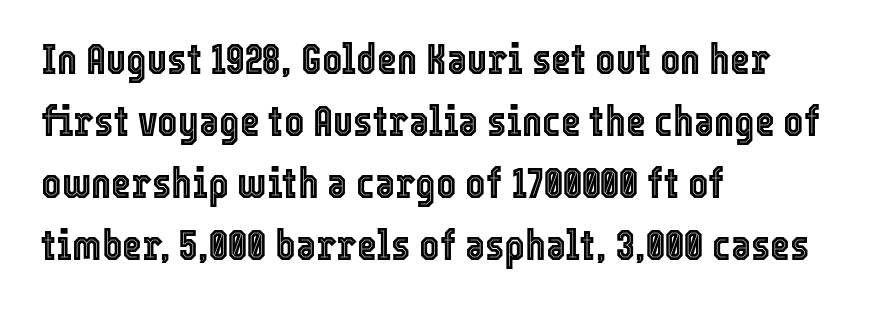
The image shows 43 px condensed type, upright; set left-aligned, normal line spacing (1.44x), normal letter spacing, not underlined; a medium x-height.
